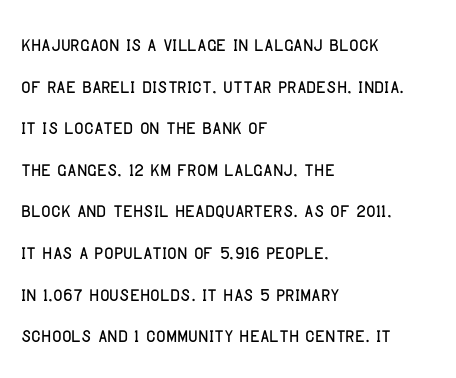
The image shows 26 px text type, upright; set left-aligned, normal line spacing (1.6x), normal letter spacing, not underlined.
